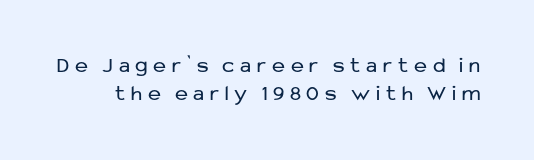
{"italic": "no", "bold": "no", "underline": "no", "line_spacing": "normal", "line_spacing_ratio": 1.28, "letter_spacing": "wide", "letter_spacing_em": 0.27, "glyph_px": 22}
